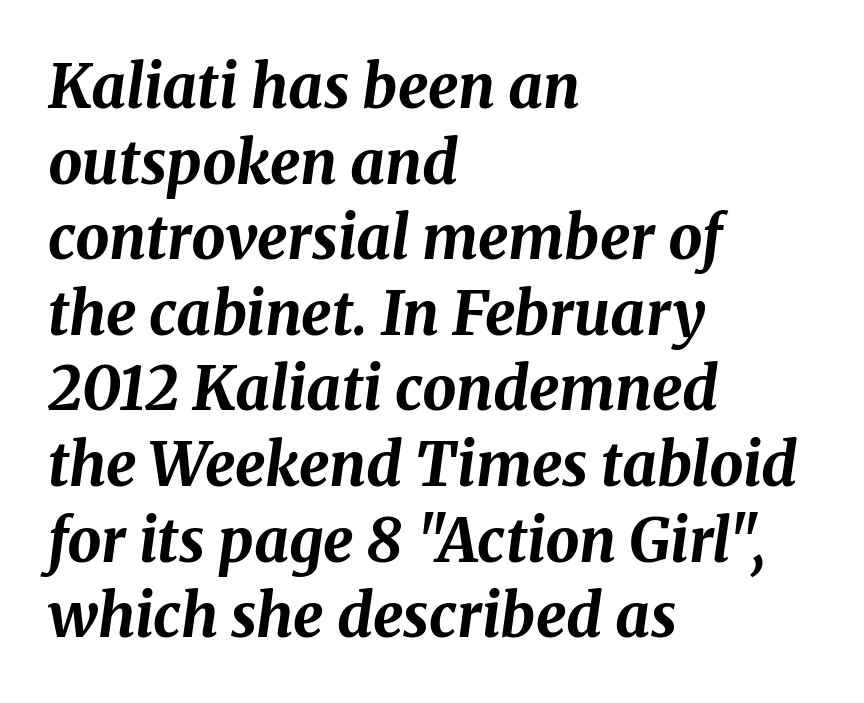
Stroke thickness is high; the sample reads as a true bold. Unmarked baselines from the first word to the last. You could call the tracking neutral — neither tight nor loose. Yep, that's italic — everything's leaning. Vertically, the passage feels balanced, rows spaced as you'd expect. Here the designer chose a conventional face with non-uniform glyph widths.
